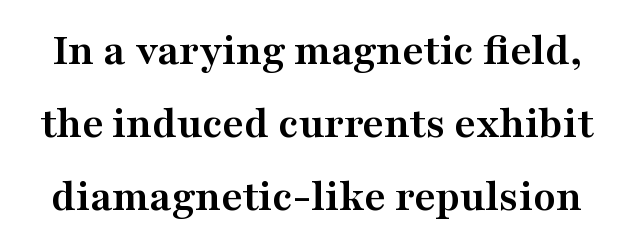
Weight: bold. Glance below the letters and you will spot only blank space. Caption: standard tracking, unaltered. Nope, not italic — everything's standing straight. Horizontal bands of white between lines are of average thickness.
